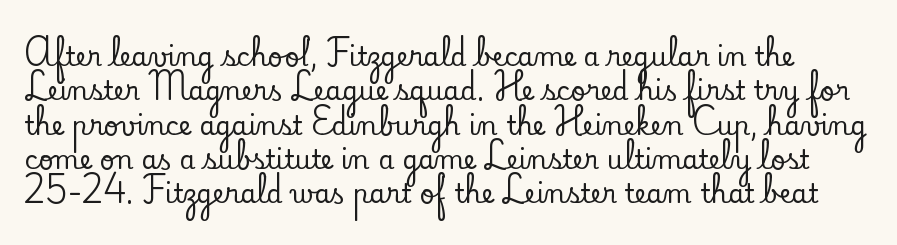
Does extra space separate the letters? No, they use regular spacing. The baseline area is clear. The font's upright variant was chosen for this text. What's the leading like? Ordinary, nothing unusual.
